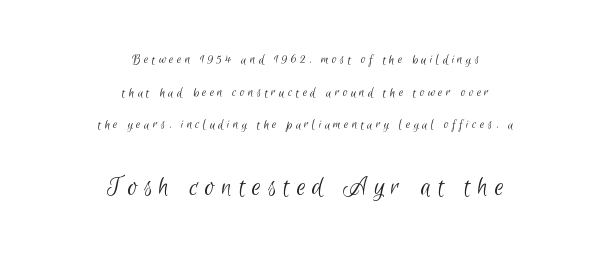
The image shows 28 px light, condensed sans-serif type; set centered, loose line spacing (2.33x), unusually wide letter spacing (+0.25 em), not underlined; the second (bottom) block is 2.0x larger; low stroke contrast and a small x-height.
